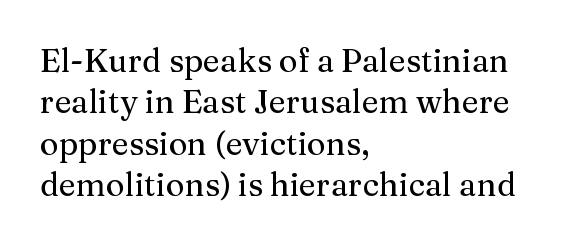
Proportional: the letters do not fall into vertical columns. Summary of vertical rhythm: regular, with standard interline spacing. The type is set solid horizontally, with unmodified tracking. The rag falls on the right side of this text block.
